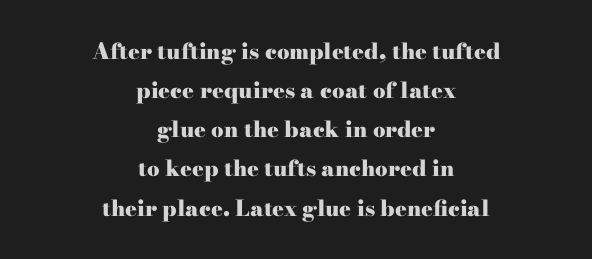
The image shows 22 px bold type, upright; set centered, line spacing 1.78x, normal letter spacing, not underlined.
